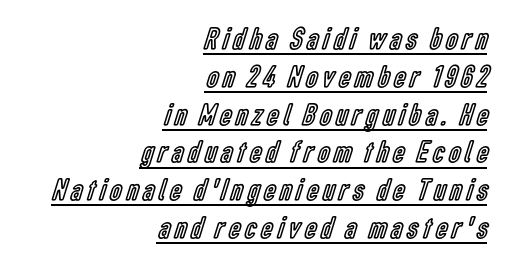
{"width": "condensed", "x_height": "medium", "monospaced": "no", "underline": "yes", "align": "right", "line_spacing_ratio": 1.18, "glyph_px": 32}
